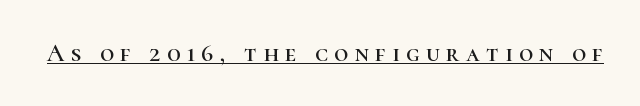
The image shows 25 px text type, upright; set unusually wide letter spacing (+0.25 em), underlined.
